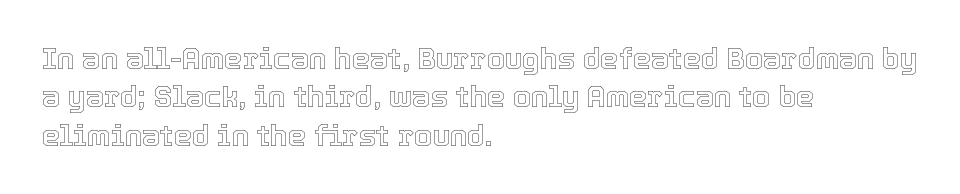
The text block is weighted toward the left margin, trailing off unevenly rightward. The lines sit at an ordinary, default distance from one another. Bare-footed words on every line. The face used here is proportionally spaced, like ordinary book or web type. The specimen reads as upright at a glance.
